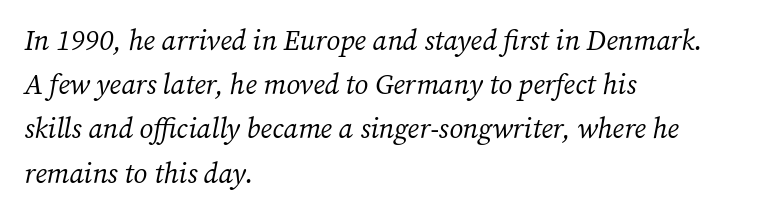
{"serif": "yes", "italic": "yes", "lean": "right", "slant_degrees": 12, "bold": "no", "weight": "regular", "width": "normal", "stroke_contrast": "medium", "x_height": "medium", "monospaced": "no", "underline": "no", "align": "left", "line_spacing": "normal", "line_spacing_ratio": 1.58, "letter_spacing": "normal", "letter_spacing_em": 0.0, "glyph_px": 28}
